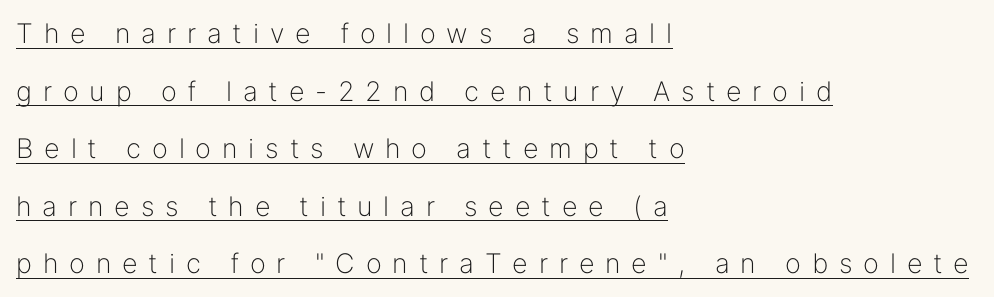
Underline: present. Which margin do the lines hug? The left one — the right edge is uneven. Rows of type keep a wide berth in the vertical direction. Weight: in the light-to-regular range. The letters stand straight up with perfectly vertical stems. The type is letterspaced generously, with wide tracking.
